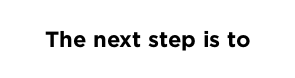
The image shows 22 px bold type, upright; set normal letter spacing, not underlined.
